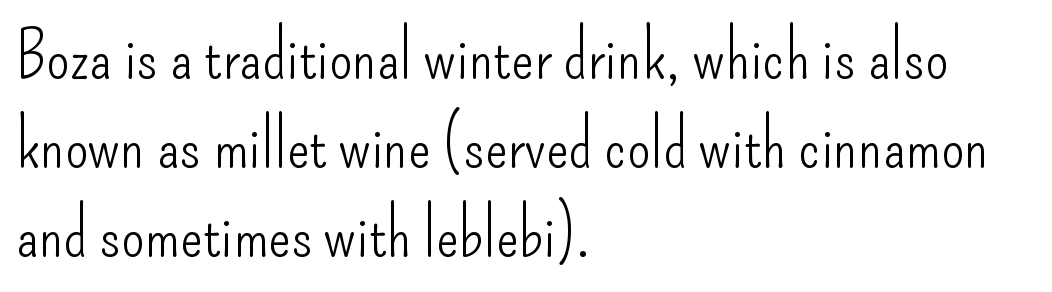
The image shows 67 px light, condensed sans-serif type, upright; set left-aligned, normal line spacing (1.33x), normal letter spacing, not underlined; low stroke contrast and a small x-height.
